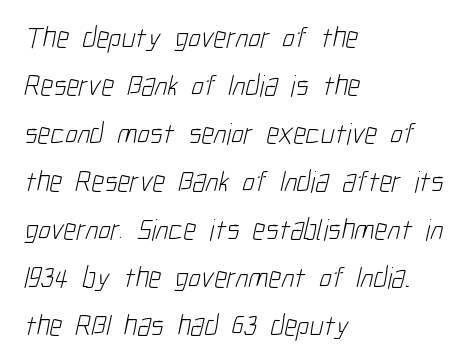
Q: Is the text bold? A: No.
Q: Is the typeface a serif or a sans-serif typeface? A: Sans-serif.
Q: Is the text underlined? A: No.
Q: How is the paragraph aligned? A: Left-aligned.
Q: Is the spacing between letters normal or unusually wide? A: Normal.
Q: Is the spacing between lines tight, normal or loose? A: Normal.
Q: Width (condensed, normal, or wide)? A: Condensed.
Q: Stroke contrast? A: Low.
Q: x-height? A: Medium.
Q: Monospaced? A: No.
